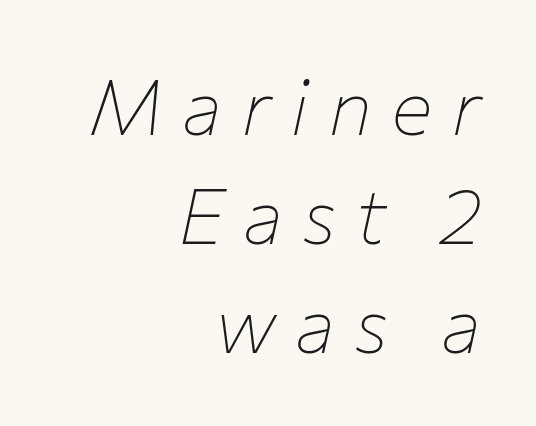
{"italic": "yes", "lean": "right", "slant_degrees": 12, "bold": "no", "weight": "thin", "width": "normal", "stroke_contrast": "low", "x_height": "medium", "monospaced": "no", "underline": "no", "align": "right", "line_spacing": "normal", "line_spacing_ratio": 1.4, "letter_spacing": "wide", "letter_spacing_em": 0.24, "glyph_px": 78}
